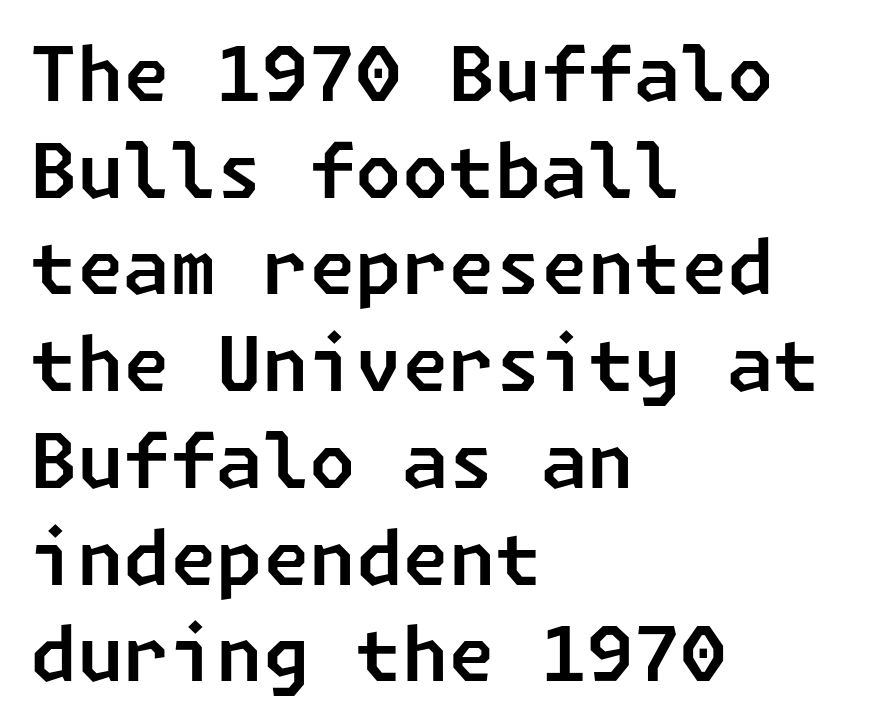
This rendering features lettering with no underline. Look at the bottom of the vertical strokes: they stop flat, with no serifs. The face used here is rendered with its standard letterfit. Evenly set lines give the paragraph a standard silhouette. If you drew a ruler down the left edge, every line would touch it.
